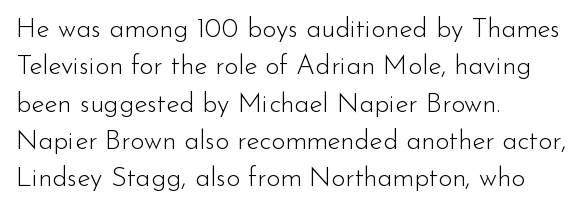
{"italic": "no", "bold": "no", "underline": "no", "align": "left", "line_spacing": "normal", "line_spacing_ratio": 1.38, "letter_spacing": "normal", "letter_spacing_em": 0.0, "glyph_px": 27}
